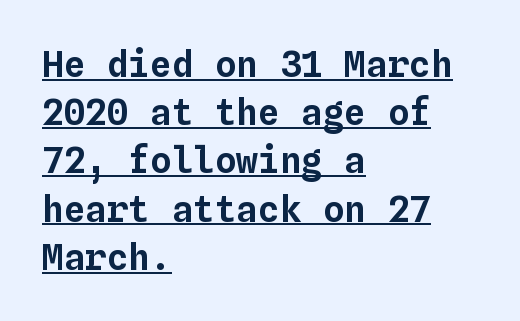
You can tell it's not italic because the verticals are truly vertical. A typesetter would call this monospace, since all characters share one set width. Words appear dense and cohesive because spacing is normal. Each line of the rendering has a horizontal stroke beneath the glyphs. Evenly set lines give the paragraph a standard silhouette. One-word summary of the alignment: left.
